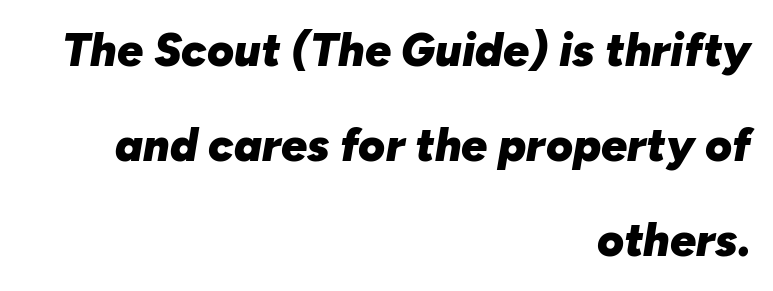
Q: Is the text bold? A: Yes.
Q: Is the text italic (slanted)? A: Yes, it leans right by about 10 degrees.
Q: Is the text underlined? A: No.
Q: How is the paragraph aligned? A: Right-aligned.
Q: Is the spacing between letters normal or unusually wide? A: Normal.
Q: Is the spacing between lines tight, normal or loose? A: Loose.
Q: Width (condensed, normal, or wide)? A: Normal.
Q: Stroke contrast? A: Low.
Q: x-height? A: Medium.
Q: Monospaced? A: No.
